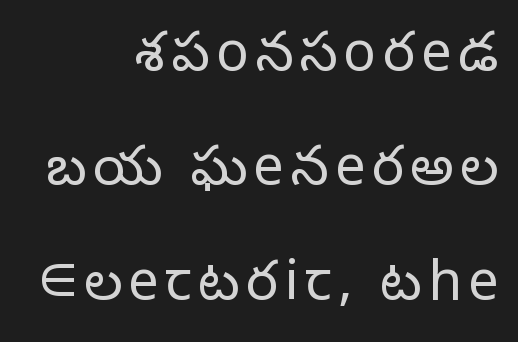
{"serif": "no", "italic": "no", "bold": "no", "weight": "light", "width": "normal", "stroke_contrast": "low", "x_height": "medium", "monospaced": "no", "underline": "no", "align": "right", "line_spacing": "loose", "line_spacing_ratio": 2.12, "glyph_px": 54}
